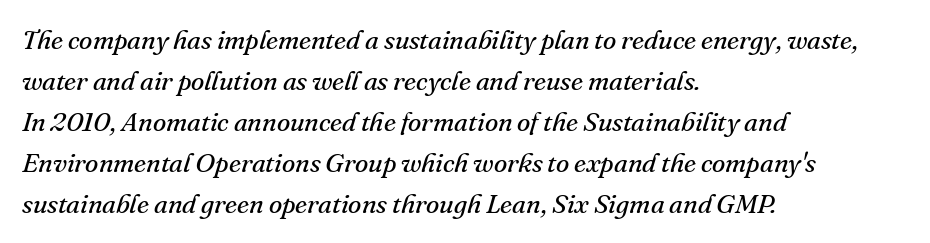
The image shows 27 px text type, italic (leaning right); set left-aligned, normal line spacing (1.52x), normal letter spacing, not underlined.
